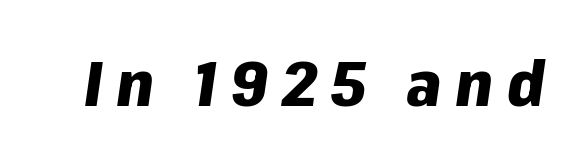
{"italic": "yes", "lean": "right", "slant_degrees": 8, "bold": "yes", "weight": "heavy", "width": "normal", "stroke_contrast": "low", "x_height": "medium", "monospaced": "no", "underline": "no", "letter_spacing": "wide", "letter_spacing_em": 0.21, "glyph_px": 64}
